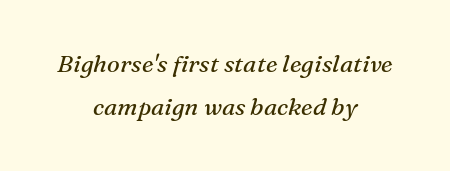
Q: Is the text bold? A: No.
Q: Is the text italic (slanted)? A: Yes, it leans right by about 16 degrees.
Q: Is the text underlined? A: No.
Q: How is the paragraph aligned? A: Centered.
Q: Is the spacing between letters normal or unusually wide? A: Normal.
